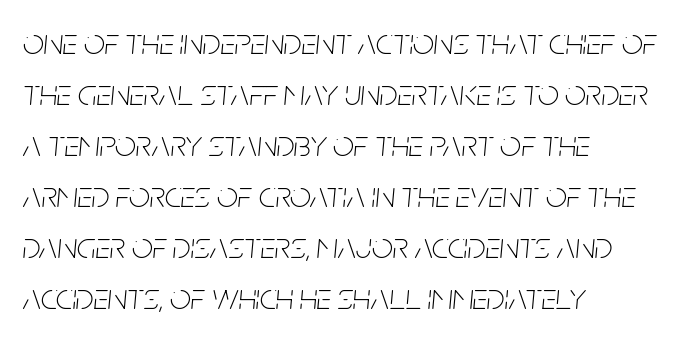
{"italic": "yes", "lean": "right", "slant_degrees": 5, "bold": "no", "weight": "thin", "width": "condensed", "stroke_contrast": "low", "x_height": "large", "monospaced": "no", "underline": "no", "align": "left", "line_spacing": "normal", "line_spacing_ratio": 1.38, "letter_spacing": "normal", "letter_spacing_em": 0.0, "glyph_px": 37}
